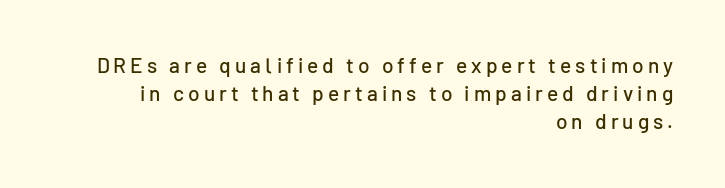
Q: Is the text italic (slanted)? A: No, it is upright.
Q: Is the text underlined? A: No.
Q: How is the paragraph aligned? A: Right-aligned.
Q: Is the spacing between lines tight, normal or loose? A: Normal.
